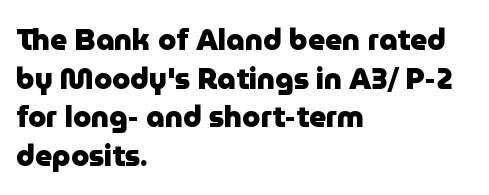
The image shows 29 px heavy sans-serif type, upright; set left-aligned, normal line spacing (1.33x), normal letter spacing, not underlined; low stroke contrast and a medium x-height.
